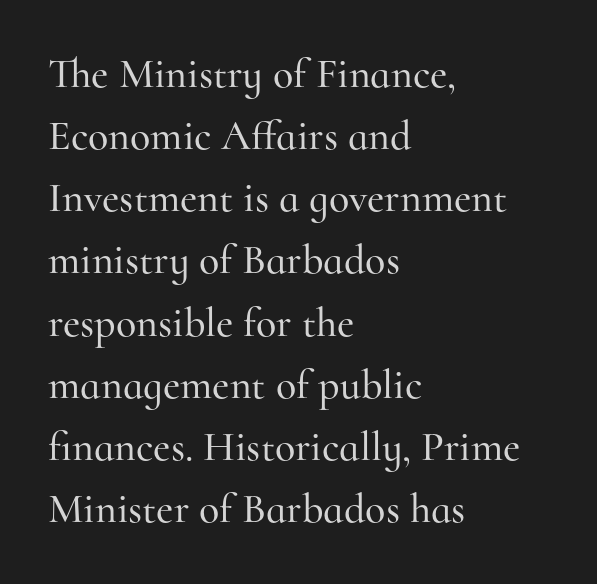
The letters advance in unequal steps, a hallmark of proportional type. The passage shown stacks its lines at a standard gap. The letters stand upright; this is a roman face. Line beginnings align vertically; line endings do not. Bare-footed words on every line.
